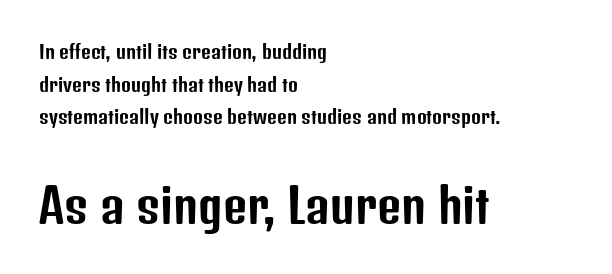
The image shows 47 px condensed sans-serif type, upright; set left-aligned, line spacing 1.72x, normal letter spacing, not underlined; the second (bottom) block is 2.47x larger; low stroke contrast and a medium x-height.
